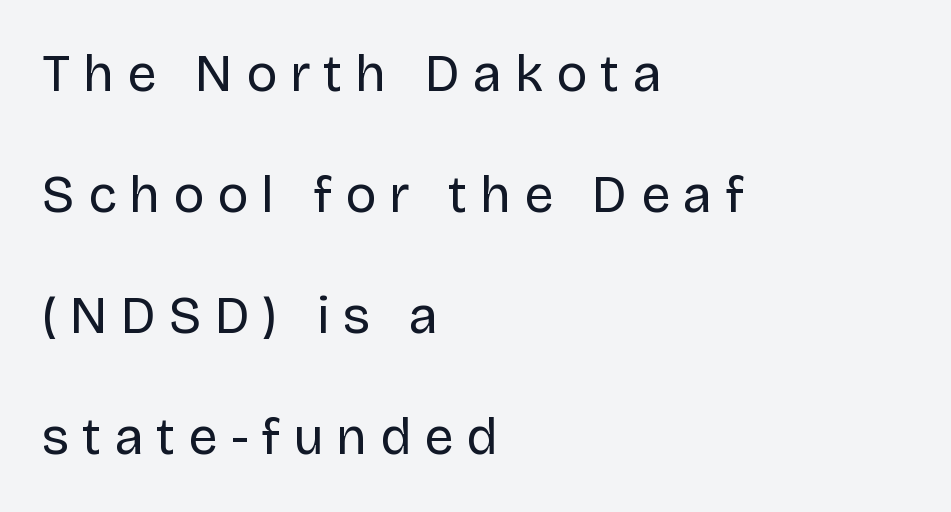
Q: Is the text bold? A: No.
Q: Is the text italic (slanted)? A: No, it is upright.
Q: Is the typeface a serif or a sans-serif typeface? A: Sans-serif.
Q: Is the text underlined? A: No.
Q: How is the paragraph aligned? A: Left-aligned.
Q: Is the spacing between letters normal or unusually wide? A: Unusually wide.
Q: Is the spacing between lines tight, normal or loose? A: Loose.
Q: Width (condensed, normal, or wide)? A: Normal.
Q: Stroke contrast? A: Low.
Q: x-height? A: Large.
Q: Monospaced? A: No.
